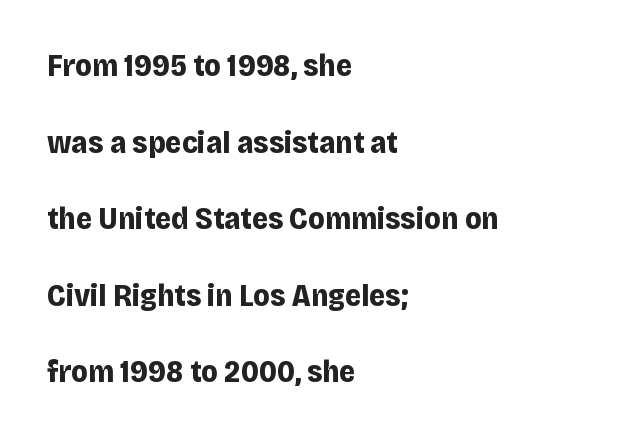
{"serif": "no", "italic": "no", "bold": "yes", "weight": "bold", "width": "normal", "stroke_contrast": "low", "x_height": "large", "monospaced": "no", "underline": "no", "align": "left", "line_spacing": "loose", "line_spacing_ratio": 2.47, "letter_spacing": "normal", "letter_spacing_em": 0.0, "glyph_px": 31}
